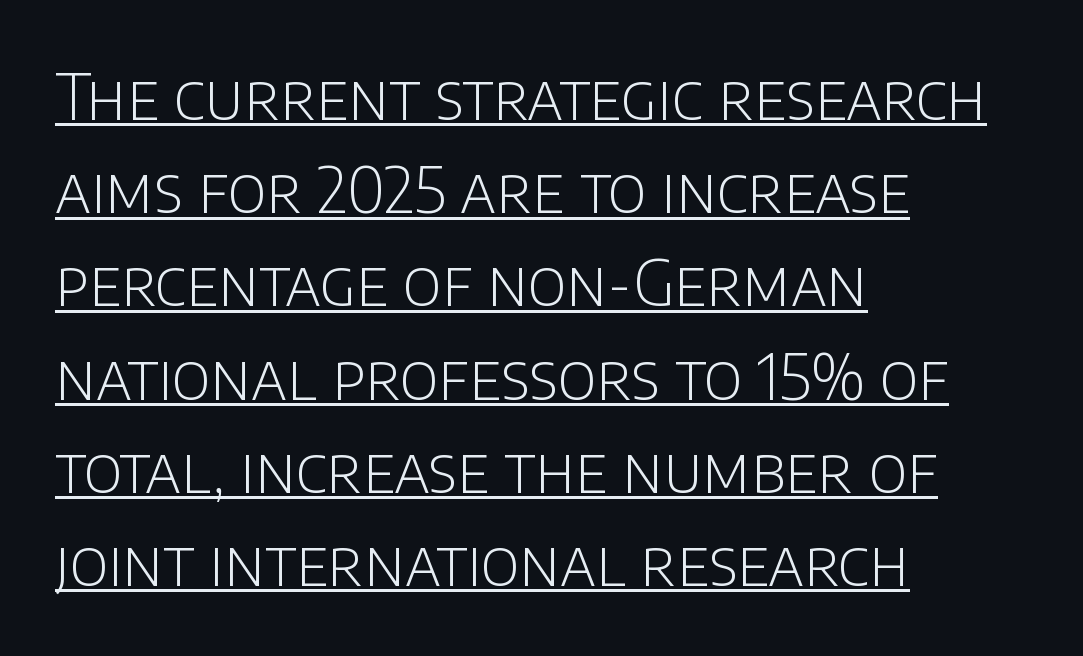
The image shows 63 px light sans-serif type, upright; set left-aligned, normal line spacing (1.48x), normal letter spacing, underlined; low stroke contrast and a large x-height.
